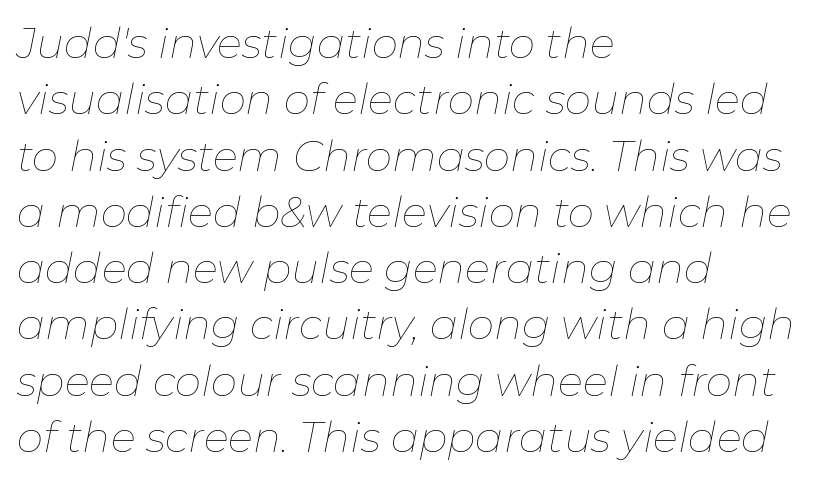
{"italic": "yes", "lean": "right", "slant_degrees": 11, "bold": "no", "weight": "thin", "width": "normal", "stroke_contrast": "low", "x_height": "medium", "monospaced": "no", "underline": "no", "align": "left", "line_spacing": "normal", "line_spacing_ratio": 1.34, "letter_spacing": "normal", "letter_spacing_em": 0.0, "glyph_px": 42}
